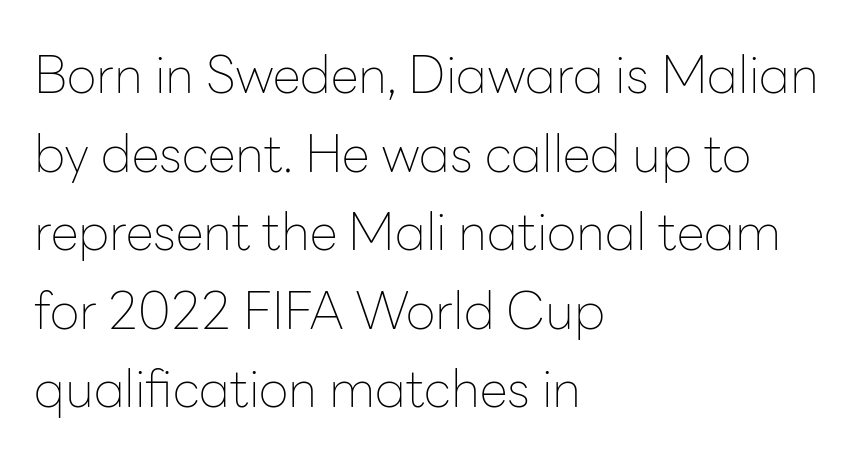
Q: Is the text bold? A: No.
Q: Is the text italic (slanted)? A: No, it is upright.
Q: Is the typeface a serif or a sans-serif typeface? A: Sans-serif.
Q: Is the text underlined? A: No.
Q: How is the paragraph aligned? A: Left-aligned.
Q: Is the spacing between letters normal or unusually wide? A: Normal.
Q: Is the spacing between lines tight, normal or loose? A: Normal.
Q: Width (condensed, normal, or wide)? A: Normal.
Q: Stroke contrast? A: Low.
Q: x-height? A: Medium.
Q: Monospaced? A: No.
